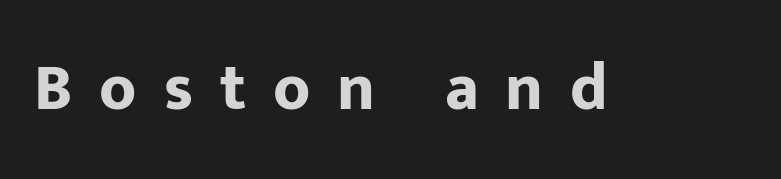
This rendering employs a face without finishing strokes, i.e., a sans-serif. The passage shown is typed in a proportional face where columns would drift. Caption: bold face, heavy strokes. The font's upright variant was chosen for this text.
